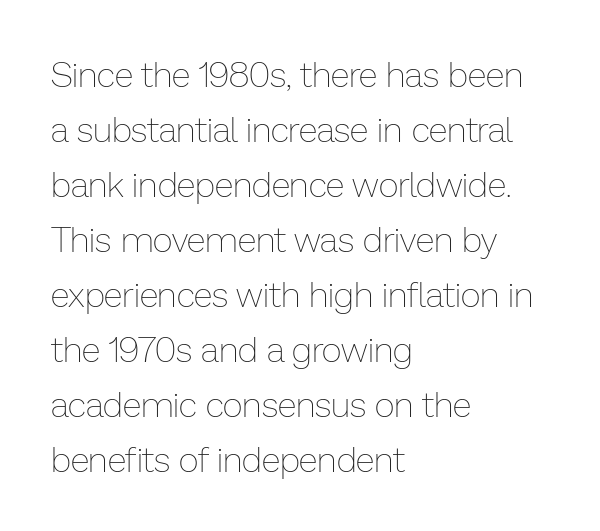
{"italic": "no", "bold": "no", "weight": "thin", "width": "normal", "stroke_contrast": "low", "x_height": "medium", "monospaced": "no", "underline": "no", "align": "left", "line_spacing": "normal", "line_spacing_ratio": 1.57, "letter_spacing": "normal", "letter_spacing_em": 0.0, "glyph_px": 35}
